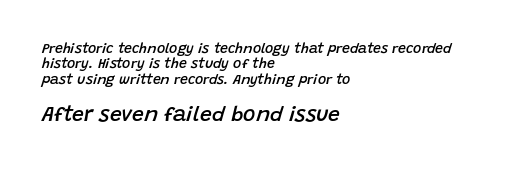
The image shows 21 px text type, italic (leaning right); set left-aligned, tight line spacing (1.09x), normal letter spacing, not underlined; the second (bottom) block is 1.5x larger.
